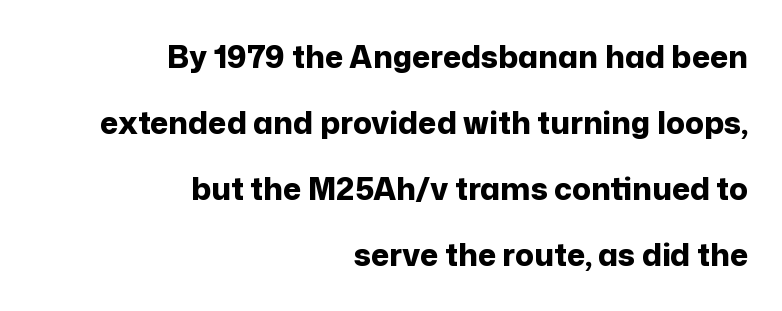
The image shows 31 px bold sans-serif type, upright; set right-aligned, loose line spacing (2.13x), normal letter spacing, not underlined; low stroke contrast and a medium x-height.
